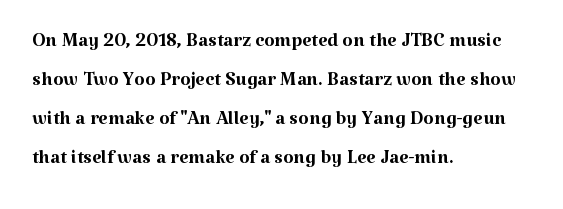
The image shows 27 px text type, upright; set left-aligned, normal line spacing (1.44x), normal letter spacing, not underlined.
